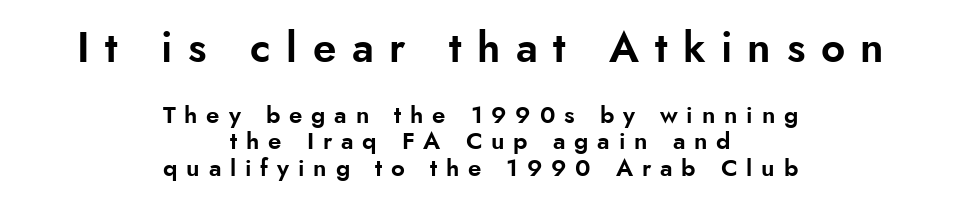
Q: Is the text italic (slanted)? A: No, it is upright.
Q: Is the typeface a serif or a sans-serif typeface? A: Sans-serif.
Q: Is the text underlined? A: No.
Q: How is the paragraph aligned? A: Centered.
Q: Is the spacing between letters normal or unusually wide? A: Unusually wide.
Q: Is the spacing between lines tight, normal or loose? A: Tight.
Q: Which block of text is set in a larger size, the first (top) or the second (bottom)? A: The first (top) one.
Q: Width (condensed, normal, or wide)? A: Normal.
Q: Stroke contrast? A: Low.
Q: x-height? A: Small.
Q: Monospaced? A: No.
